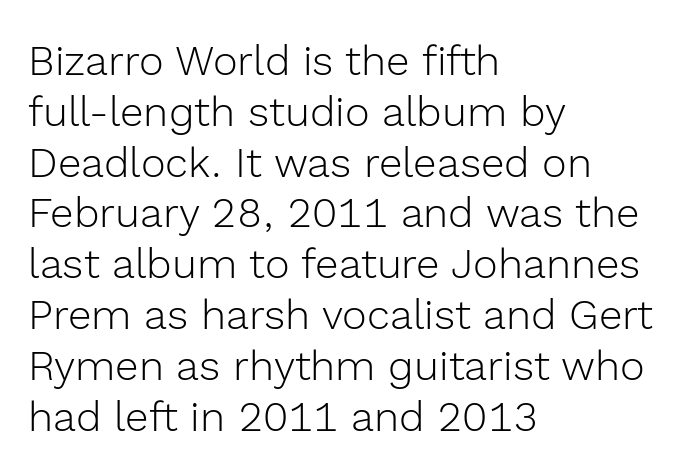
Q: Is the text bold? A: No.
Q: Is the text italic (slanted)? A: No, it is upright.
Q: Is the typeface a serif or a sans-serif typeface? A: Sans-serif.
Q: Is the text underlined? A: No.
Q: How is the paragraph aligned? A: Left-aligned.
Q: Is the spacing between letters normal or unusually wide? A: Normal.
Q: Width (condensed, normal, or wide)? A: Normal.
Q: x-height? A: Medium.
Q: Monospaced? A: No.
